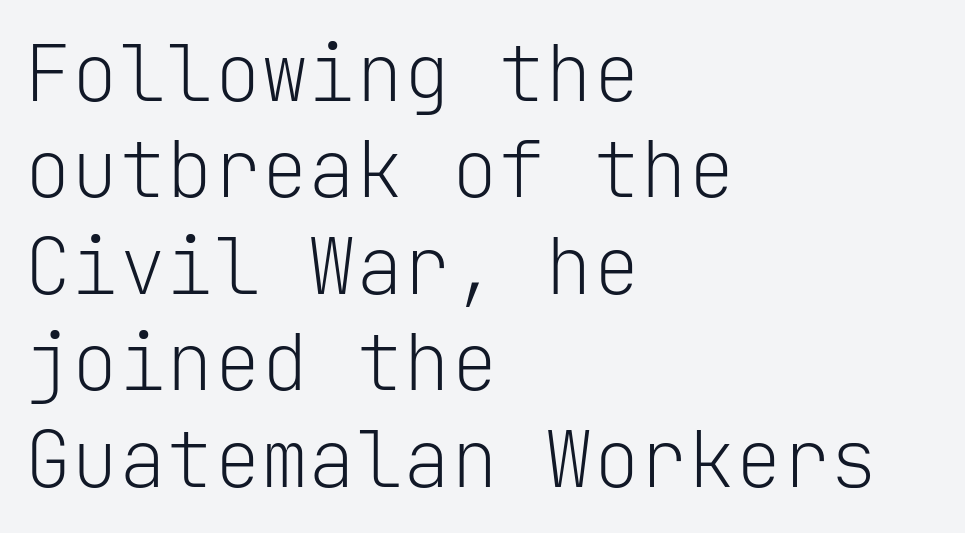
The font sits on the lighter half of the weight spectrum, regular included. These lines were composed using upright roman letters. The face used here is monospaced, like something from a code editor. The line texture is even and compact thanks to regular tracking.
